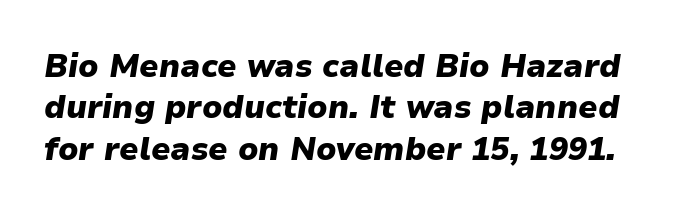
{"italic": "yes", "lean": "right", "slant_degrees": 9, "bold": "yes", "weight": "heavy", "width": "normal", "stroke_contrast": "low", "x_height": "medium", "monospaced": "no", "underline": "no", "line_spacing": "normal", "line_spacing_ratio": 1.29, "letter_spacing": "normal", "letter_spacing_em": 0.0, "glyph_px": 32}
